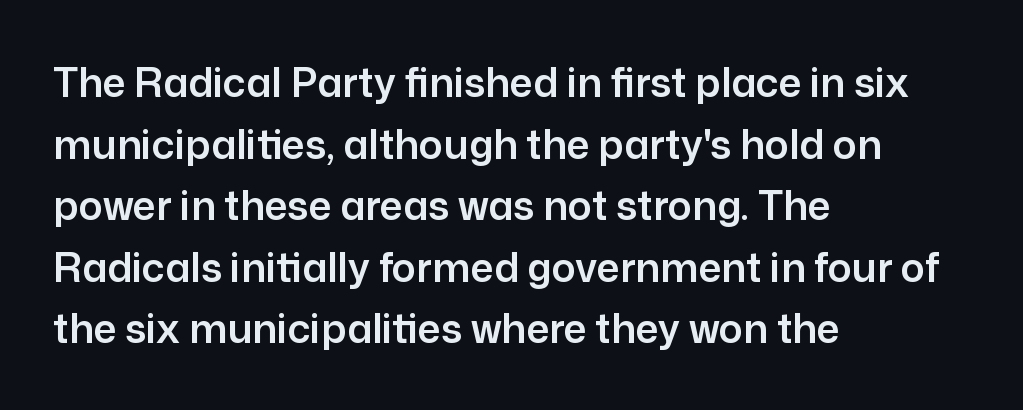
Visually the block forms a straight wall on the left and a jagged coastline on the right. Examine the stroke ends and you'll find no serifs. Underlining? Definitely not there. The face used here is rendered with its standard letterfit. Think of a printed novel: that variable character pitch is what you see here.
